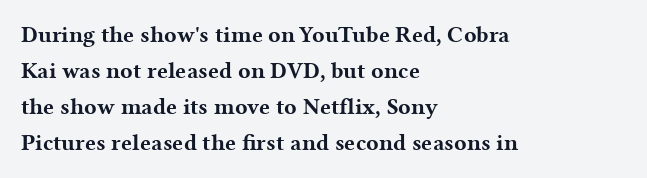
{"italic": "no", "bold": "yes", "underline": "no", "align": "left", "line_spacing": "normal", "line_spacing_ratio": 1.57, "letter_spacing": "normal", "letter_spacing_em": 0.0, "glyph_px": 23}
